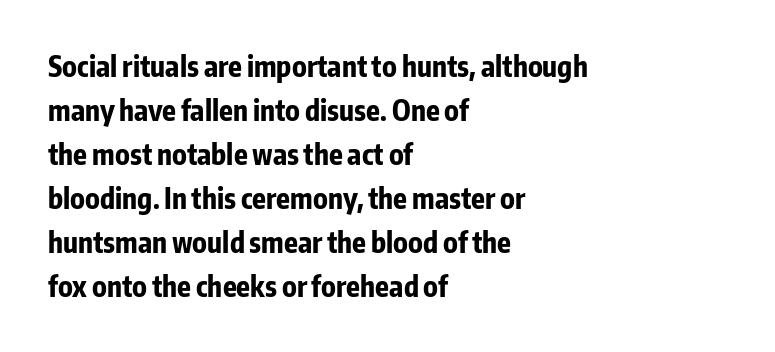
{"serif": "no", "italic": "no", "bold": "yes", "weight": "bold", "width": "condensed", "stroke_contrast": "low", "x_height": "medium", "monospaced": "no", "underline": "no", "align": "left", "line_spacing": "normal", "line_spacing_ratio": 1.57, "letter_spacing": "normal", "letter_spacing_em": 0.0, "glyph_px": 28}
